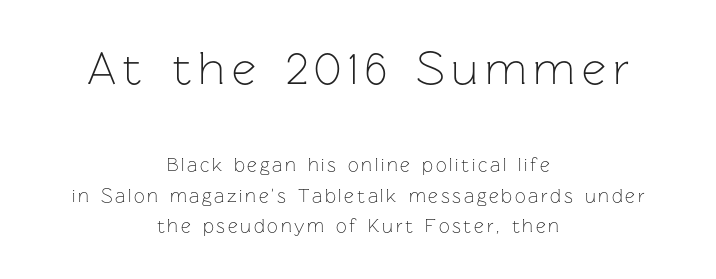
Casual observation: everything's sitting right in the middle. Typographically, this falls in the sans-serif category. No word sits above an underline. Posture: vertical. Typesetter's note — upper block bumped up in size, lower block left smaller.
